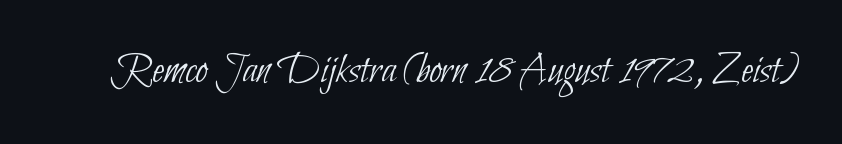
The glyphs are unaccompanied by any horizontal stroke below them. Weight class: somewhere from thin through regular. You could not count columns in this text — the font is proportionally spaced. The face used here is a sans, in the tradition of grotesques and geometrics.
